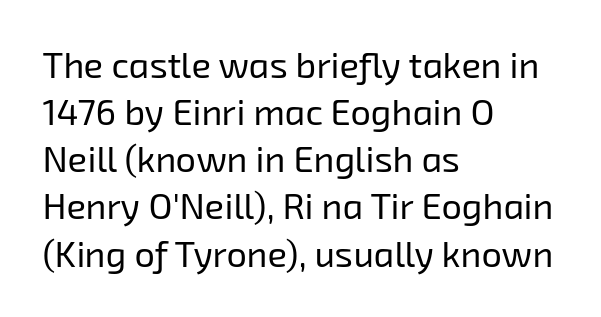
The rendering keeps characters at their native spacing. The area under the type is left untouched. Ink coverage per letter is moderate at most. A typesetter would call this proportional, since set widths differ per character. What's the leading like? Ordinary, nothing unusual.
